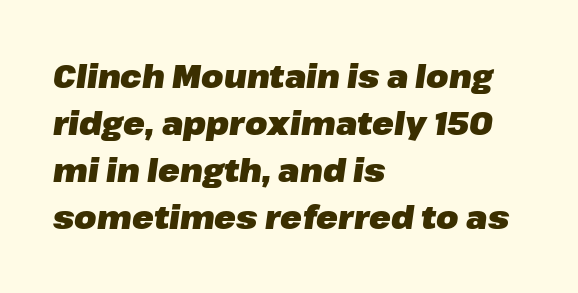
The image shows 32 px heavy type, italic (leaning right); set left-aligned, normal line spacing (1.47x), normal letter spacing, not underlined; low stroke contrast and a medium x-height.
